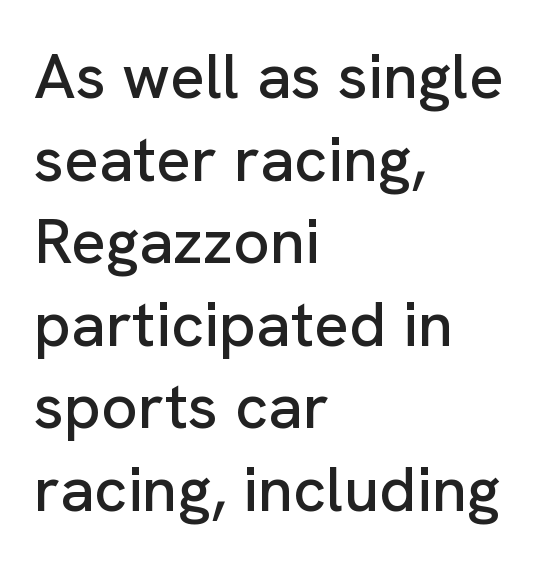
No feet cap the strokes, marking this as sans-serif type. In terms of letterspacing, this is plain default setting. Honestly, the row spacing looks completely unremarkable. Character widths vary here, with narrow letters taking less room than wide ones. Any mark beneath the type? The region is blank. All the whitespace from short lines collects on the right.
